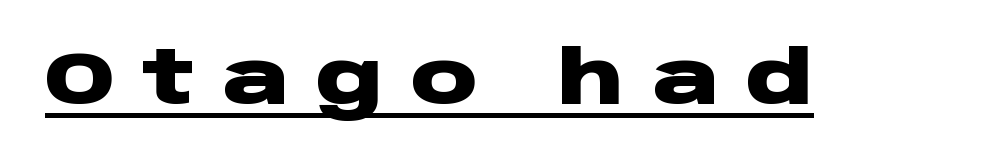
Do the characters align in a grid? No, the font is proportional. The text was rendered using a sans face with plain stroke endings. Stroke thickness is high; the sample reads as a true bold. Emphasis is given by a line drawn under the lettering.
